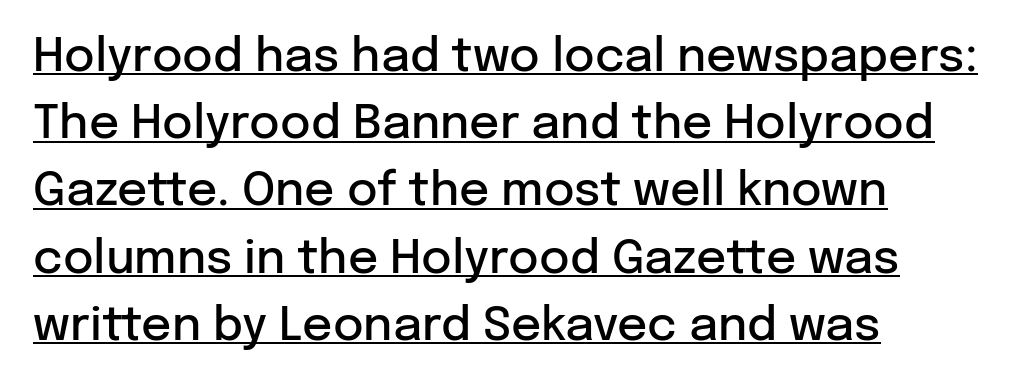
The image shows 47 px semibold sans-serif type, upright; set left-aligned, normal line spacing (1.43x), normal letter spacing, underlined; low stroke contrast and a medium x-height.
